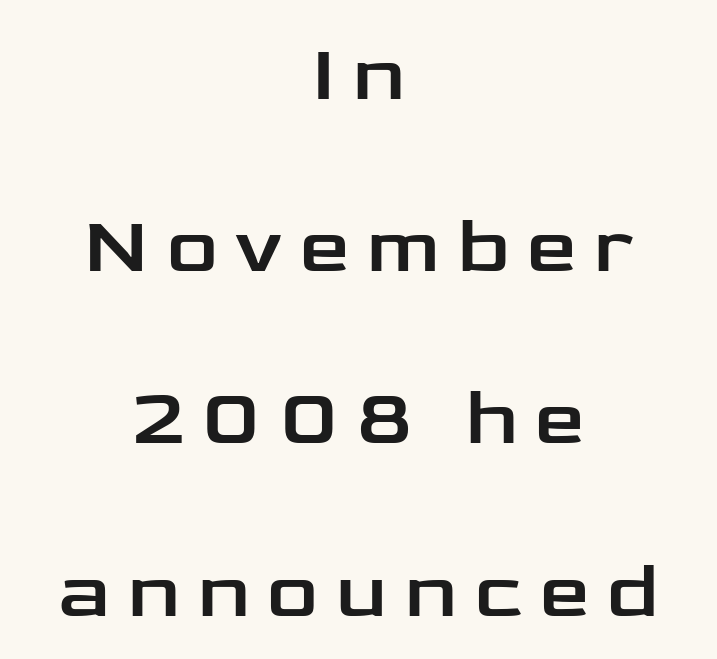
Ordinary non-slanted type is in use. The area under the type is left untouched. This block would shrink considerably if given ordinary leading; it's expanded now. The letters are spread apart with noticeably loose tracking. The typeface chosen for these lines omits serifs. Think of a printed novel: that variable character pitch is what you see here.
